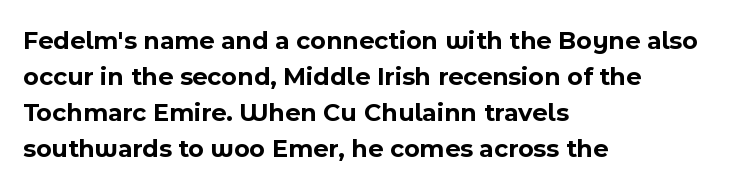
{"italic": "no", "bold": "yes", "underline": "no", "align": "left", "line_spacing": "normal", "line_spacing_ratio": 1.39, "letter_spacing": "normal", "letter_spacing_em": 0.0, "glyph_px": 26}
